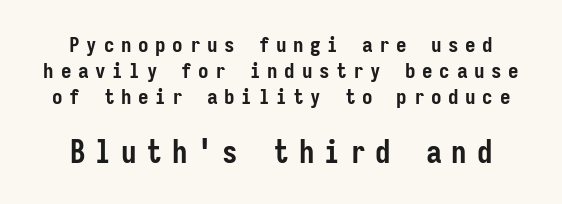
Is this a fixed-width face? Yes — each glyph sits in an identical cell. The font is running at its bold setting. This is the regular roman posture of the typeface. Only glyphs here, with clear space below each row. Horizontal alignment here is central, giving a formal, balanced look.
